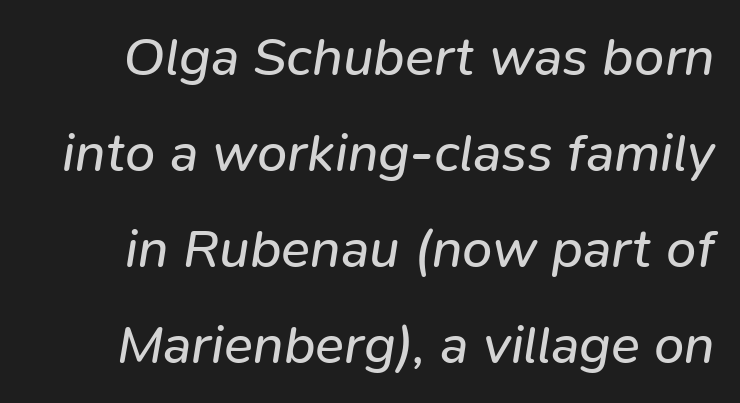
The weight tops out at a normal text grade. The baseline area is clear. Default kerning and tracking; the words read as compact shapes. The axis of the letterforms is tilted away from vertical.
